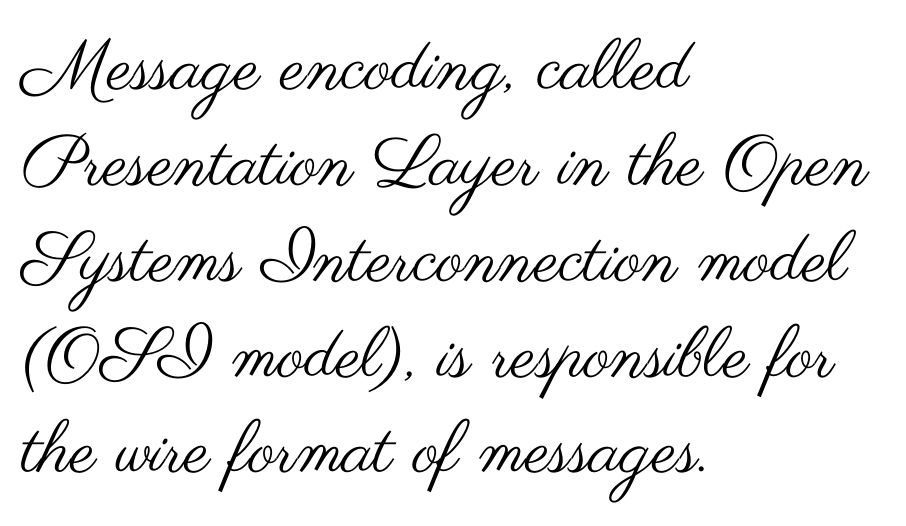
Q: Is the text bold? A: No.
Q: Is the text italic (slanted)? A: Yes.
Q: Is the typeface a serif or a sans-serif typeface? A: Sans-serif.
Q: Is the text underlined? A: No.
Q: How is the paragraph aligned? A: Left-aligned.
Q: Is the spacing between letters normal or unusually wide? A: Normal.
Q: Is the spacing between lines tight, normal or loose? A: Normal.
Q: Width (condensed, normal, or wide)? A: Wide.
Q: Stroke contrast? A: Medium.
Q: x-height? A: Small.
Q: Monospaced? A: No.
